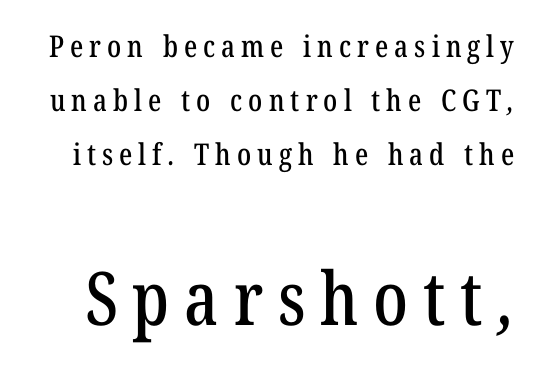
Here the designer chose a conventional face with non-uniform glyph widths. In terms of letterform style, serifs are clearly present. The line texture is sparse and dotted thanks to wide tracking. The string is rendered with underlining switched off. The rendering enlarges the type as you move from the upper chunk to the lower.
